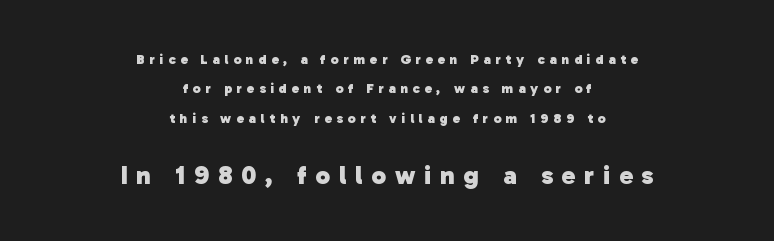
{"bold": "yes", "underline": "no", "align": "center", "line_spacing": "loose", "line_spacing_ratio": 2.09, "letter_spacing": "wide", "letter_spacing_em": 0.34, "larger_block": "second", "size_ratio": 1.86, "glyph_px": 26}
